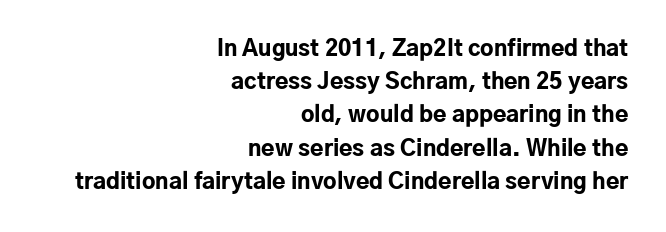
Q: Is the text bold? A: Yes.
Q: Is the text italic (slanted)? A: No, it is upright.
Q: Is the text underlined? A: No.
Q: How is the paragraph aligned? A: Right-aligned.
Q: Is the spacing between letters normal or unusually wide? A: Normal.
Q: Is the spacing between lines tight, normal or loose? A: Normal.
